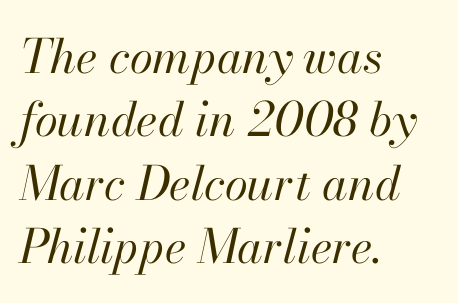
{"italic": "yes", "lean": "right", "slant_degrees": 13, "bold": "no", "weight": "regular", "width": "normal", "stroke_contrast": "high", "x_height": "small", "monospaced": "no", "underline": "no", "align": "left", "line_spacing": "normal", "line_spacing_ratio": 1.35, "letter_spacing": "normal", "letter_spacing_em": 0.0, "glyph_px": 47}
